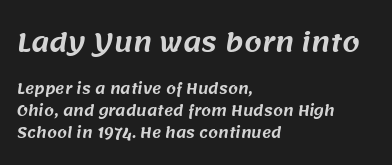
{"underline": "no", "align": "left", "line_spacing": "normal", "line_spacing_ratio": 1.54, "letter_spacing": "normal", "letter_spacing_em": 0.0, "larger_block": "first", "size_ratio": 1.79, "glyph_px": 25}
